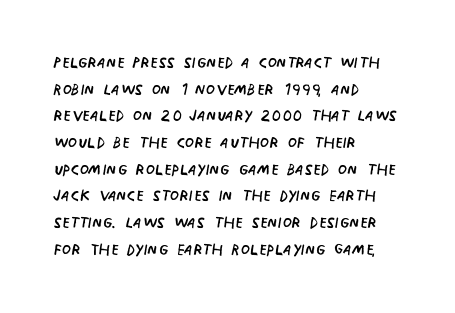
The image shows 21 px text type; set left-aligned, normal line spacing (1.27x), normal letter spacing, not underlined.
